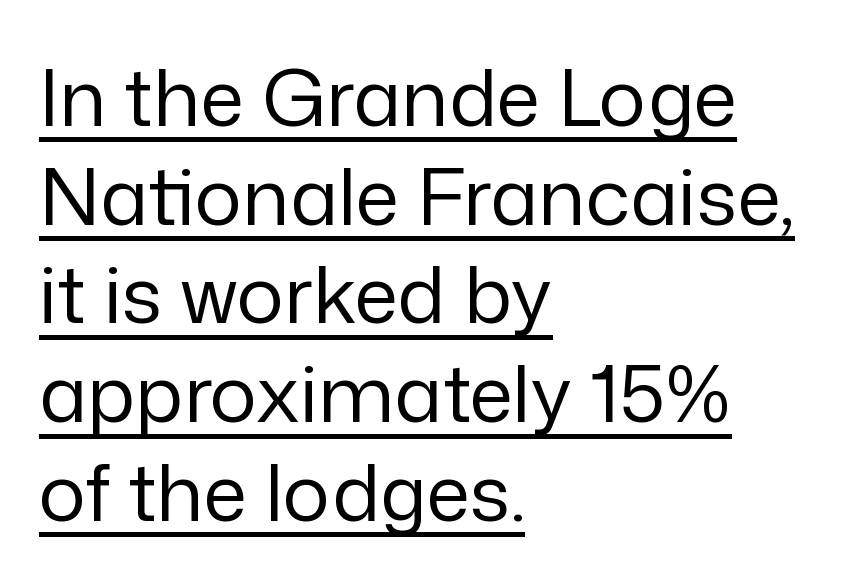
The strokes carry an ordinary text weight at most. Interline gaps are of average width in this sample. This rendering uses left alignment, leaving the right contour irregular. Characters remain perfectly vertical along every line.
